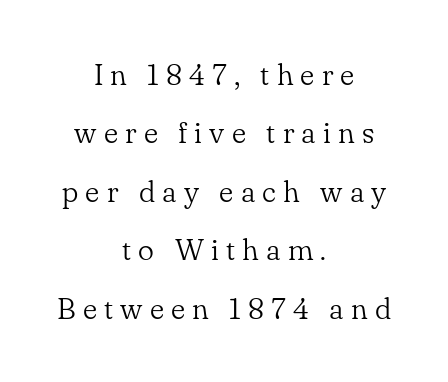
Q: Is the text bold? A: No.
Q: Is the text italic (slanted)? A: No, it is upright.
Q: Is the typeface a serif or a sans-serif typeface? A: Serif.
Q: Is the text underlined? A: No.
Q: How is the paragraph aligned? A: Centered.
Q: Is the spacing between letters normal or unusually wide? A: Unusually wide.
Q: Is the spacing between lines tight, normal or loose? A: Loose.
Q: Width (condensed, normal, or wide)? A: Normal.
Q: Stroke contrast? A: Low.
Q: x-height? A: Small.
Q: Monospaced? A: No.
